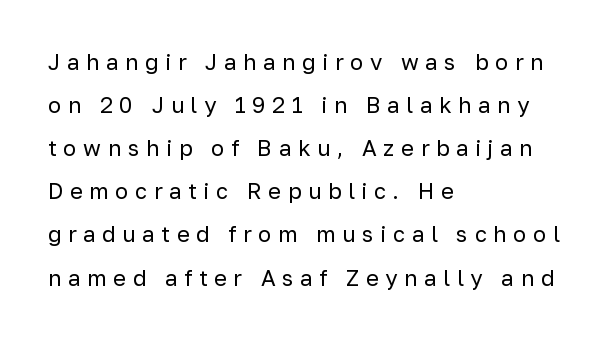
{"italic": "no", "bold": "no", "underline": "no", "align": "left", "line_spacing": "loose", "line_spacing_ratio": 1.96, "letter_spacing": "wide", "letter_spacing_em": 0.3, "glyph_px": 22}
